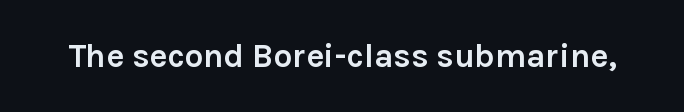
{"serif": "no", "italic": "no", "bold": "yes", "weight": "semibold", "width": "normal", "stroke_contrast": "low", "x_height": "medium", "monospaced": "no", "underline": "no", "letter_spacing": "normal", "letter_spacing_em": 0.0, "glyph_px": 33}
